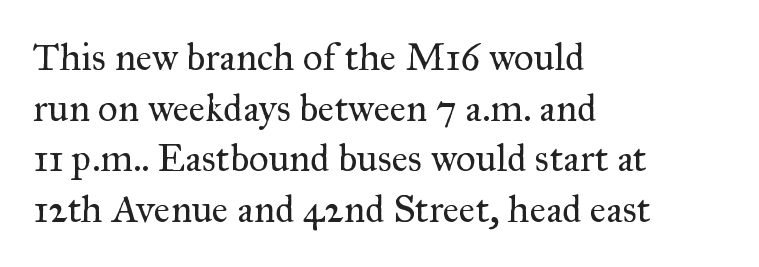
Q: Is the text bold? A: No.
Q: Is the text italic (slanted)? A: No, it is upright.
Q: Is the typeface a serif or a sans-serif typeface? A: Serif.
Q: Is the text underlined? A: No.
Q: How is the paragraph aligned? A: Left-aligned.
Q: Is the spacing between letters normal or unusually wide? A: Normal.
Q: Is the spacing between lines tight, normal or loose? A: Normal.
Q: Width (condensed, normal, or wide)? A: Normal.
Q: Stroke contrast? A: Medium.
Q: x-height? A: Small.
Q: Monospaced? A: No.
